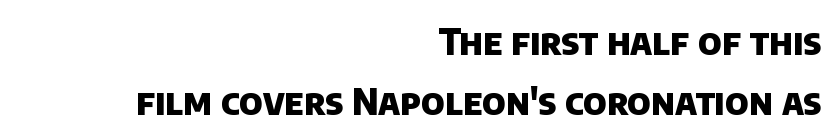
The image shows 36 px heavy sans-serif type; set right-aligned, normal line spacing (1.66x), normal letter spacing, not underlined; low stroke contrast and a large x-height.
